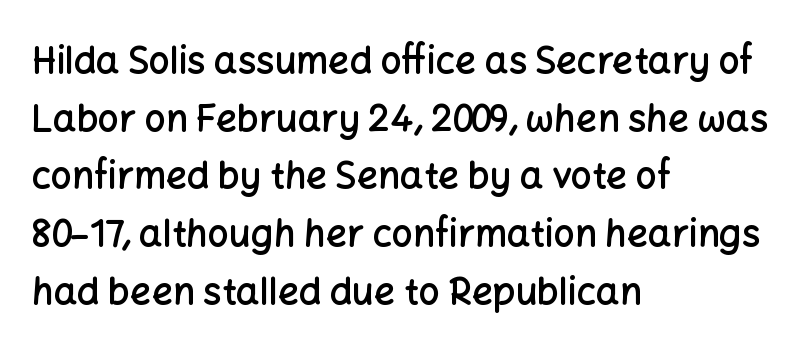
Q: Is the text bold? A: Semi-bold.
Q: Is the text italic (slanted)? A: No, it is upright.
Q: Is the typeface a serif or a sans-serif typeface? A: Sans-serif.
Q: Is the text underlined? A: No.
Q: How is the paragraph aligned? A: Left-aligned.
Q: Is the spacing between letters normal or unusually wide? A: Normal.
Q: Is the spacing between lines tight, normal or loose? A: Normal.
Q: Width (condensed, normal, or wide)? A: Normal.
Q: Stroke contrast? A: Low.
Q: x-height? A: Medium.
Q: Monospaced? A: No.
